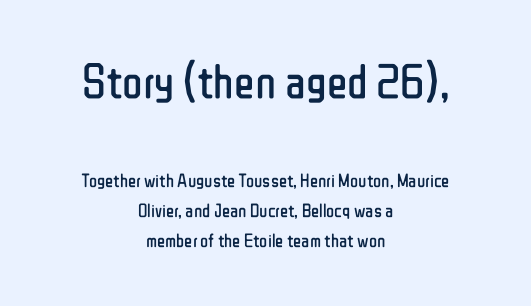
{"serif": "no", "italic": "no", "bold": "no", "weight": "regular", "width": "condensed", "stroke_contrast": "low", "x_height": "medium", "monospaced": "no", "underline": "no", "align": "center", "line_spacing": "normal", "line_spacing_ratio": 1.59, "letter_spacing": "normal", "letter_spacing_em": 0.0, "larger_block": "first", "size_ratio": 2.53, "glyph_px": 48}
